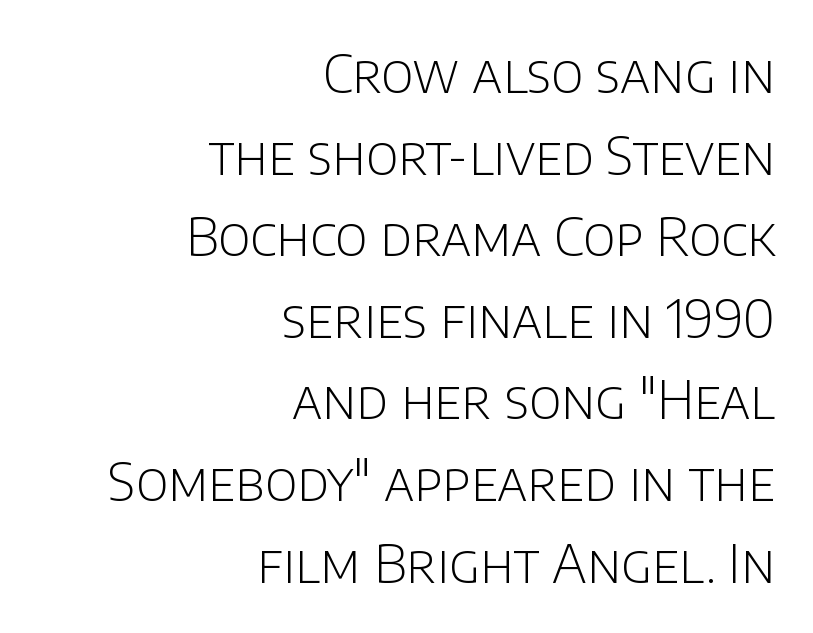
The image shows 53 px light sans-serif type, upright; set right-aligned, normal line spacing (1.54x), normal letter spacing, not underlined; low stroke contrast and a large x-height.
